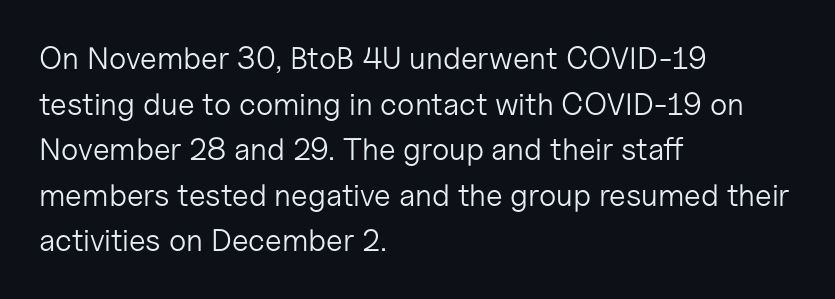
The image shows 31 px light sans-serif type, upright; set left-aligned, normal line spacing (1.47x), normal letter spacing, not underlined; low stroke contrast and a medium x-height.
